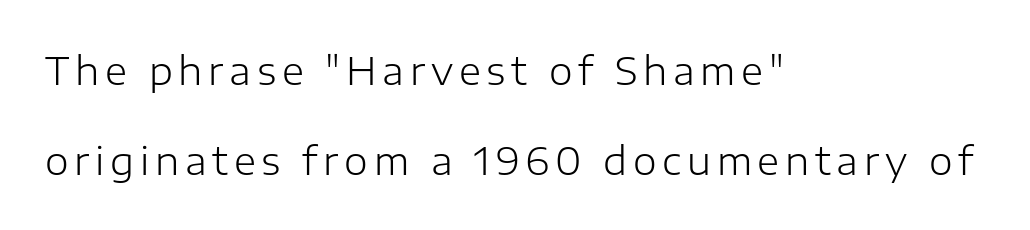
Q: Is the text bold? A: No.
Q: Is the text italic (slanted)? A: No, it is upright.
Q: Is the typeface a serif or a sans-serif typeface? A: Sans-serif.
Q: Is the text underlined? A: No.
Q: How is the paragraph aligned? A: Left-aligned.
Q: Is the spacing between lines tight, normal or loose? A: Loose.
Q: Width (condensed, normal, or wide)? A: Normal.
Q: Stroke contrast? A: Low.
Q: x-height? A: Medium.
Q: Monospaced? A: No.
